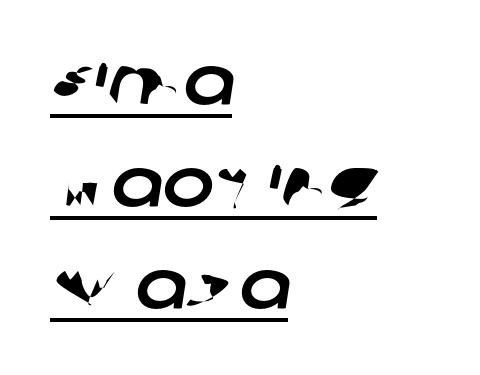
Beneath each row of characters lies a ruled line. How would I describe the line gaps? Plain and ordinary. Type style note: lacks serifs. Nobody touched the tracking dial on this one.
